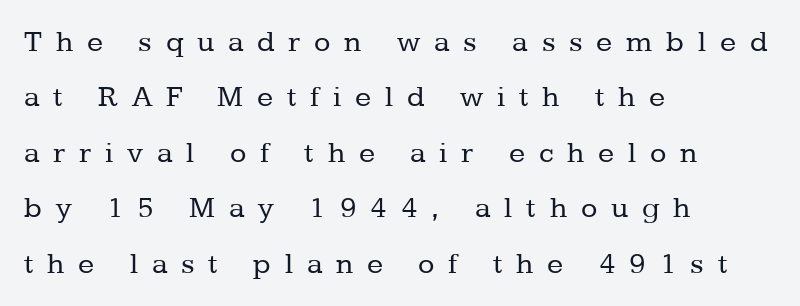
The image shows 30 px regular-weight serif type, upright; set left-aligned, line spacing 1.85x, unusually wide letter spacing (+0.46 em), not underlined; low stroke contrast and a medium x-height.
